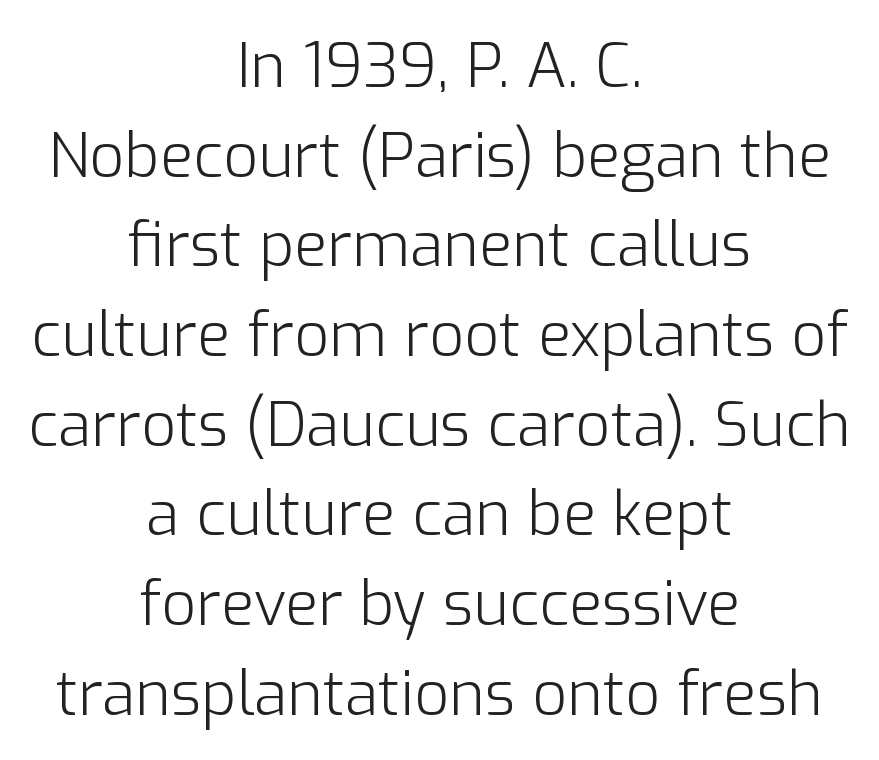
{"serif": "no", "italic": "no", "bold": "no", "weight": "light", "width": "normal", "stroke_contrast": "low", "x_height": "medium", "monospaced": "no", "underline": "no", "align": "center", "line_spacing": "normal", "line_spacing_ratio": 1.47, "letter_spacing": "normal", "letter_spacing_em": 0.0, "glyph_px": 61}
